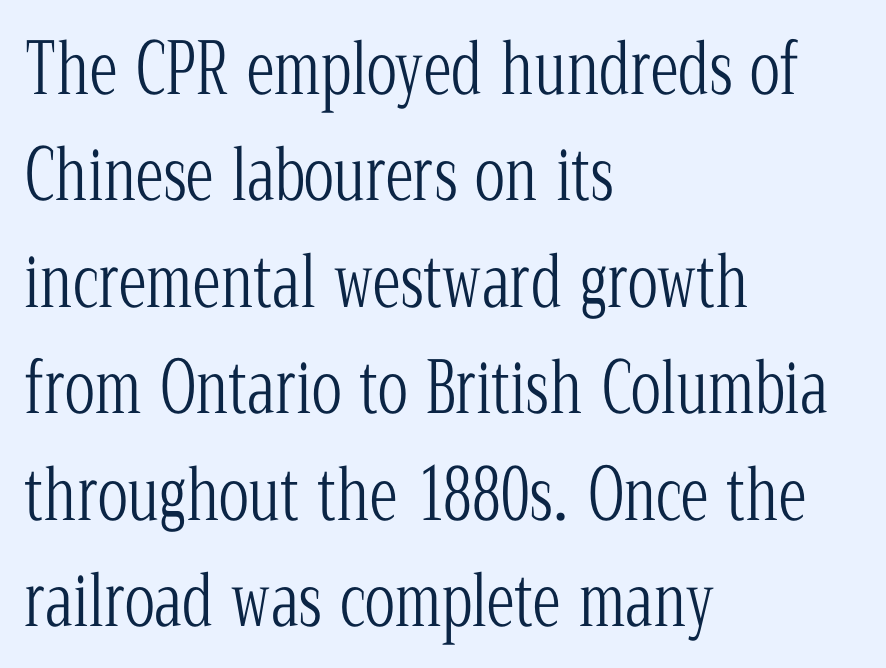
Line starts are locked; line ends wander. Caption: standard tracking, unaltered. Think standard paragraph weight, or any step lighter than that. Proportional: the letters do not fall into vertical columns.
